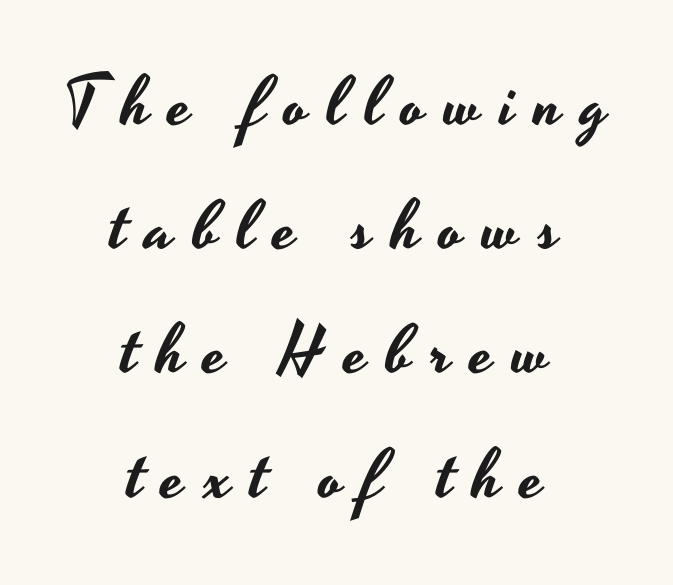
{"serif": "no", "width": "wide", "stroke_contrast": "low", "x_height": "small", "monospaced": "no", "underline": "no", "align": "center", "line_spacing_ratio": 1.8, "letter_spacing": "wide", "letter_spacing_em": 0.28, "glyph_px": 69}
